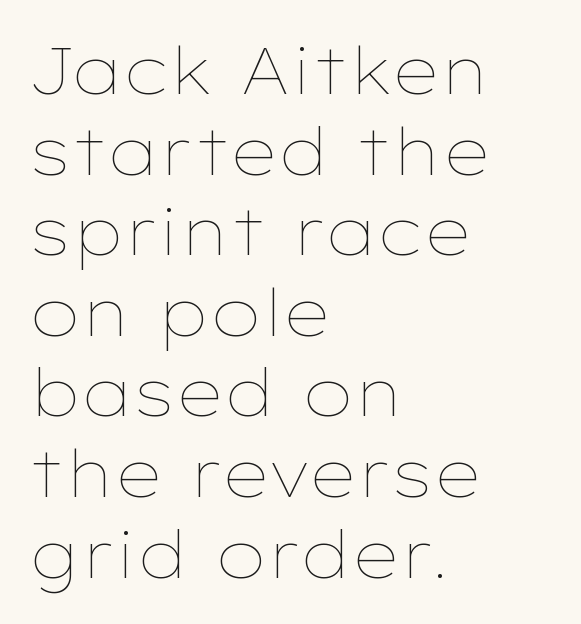
{"italic": "no", "bold": "no", "weight": "thin", "width": "wide", "stroke_contrast": "low", "x_height": "medium", "monospaced": "no", "underline": "no", "align": "left", "line_spacing_ratio": 1.24, "letter_spacing": "normal", "letter_spacing_em": 0.0, "glyph_px": 65}
